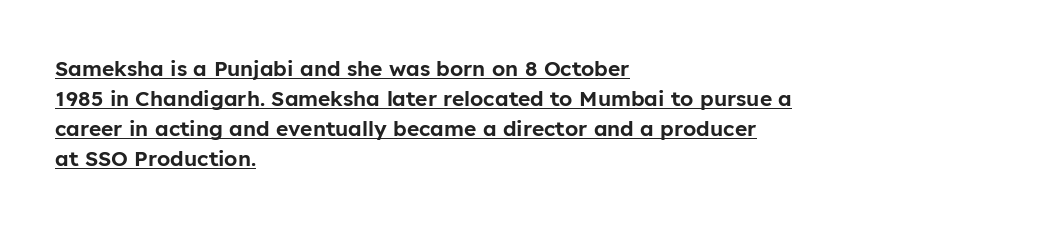
{"italic": "no", "underline": "yes", "align": "left", "line_spacing": "normal", "line_spacing_ratio": 1.43, "letter_spacing": "normal", "letter_spacing_em": 0.0, "glyph_px": 21}
